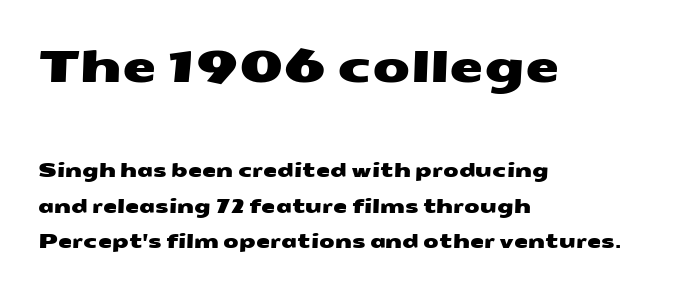
Letterform terminals end flat and unadorned throughout the passage. A great deal of white space separates one row of letters from the next. Proportional: the letters do not fall into vertical columns. Whoever set this made the first block the dominant, larger element. Is the letter spacing exaggerated? No — it looks like the ordinary default. Horizontally, the lines are justified to the leading edge only.
